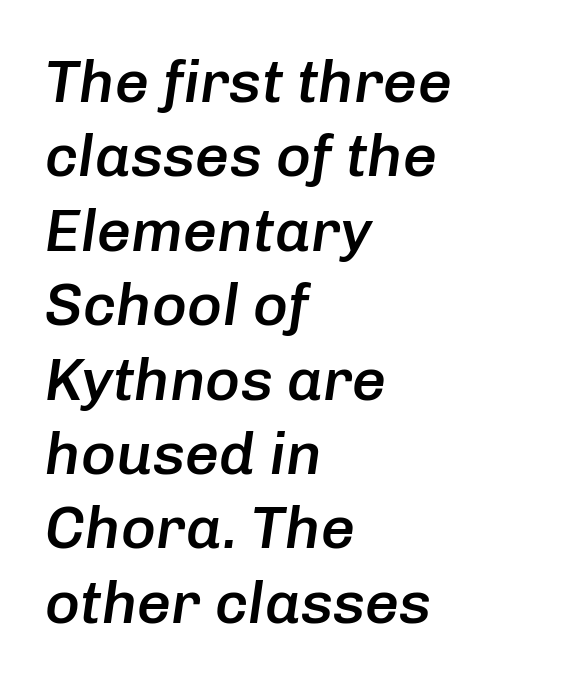
Q: Is the text bold? A: Semi-bold.
Q: Is the text italic (slanted)? A: Yes, it leans right by about 8 degrees.
Q: Is the text underlined? A: No.
Q: How is the paragraph aligned? A: Left-aligned.
Q: Is the spacing between letters normal or unusually wide? A: Normal.
Q: Width (condensed, normal, or wide)? A: Normal.
Q: Stroke contrast? A: Low.
Q: x-height? A: Medium.
Q: Monospaced? A: No.
